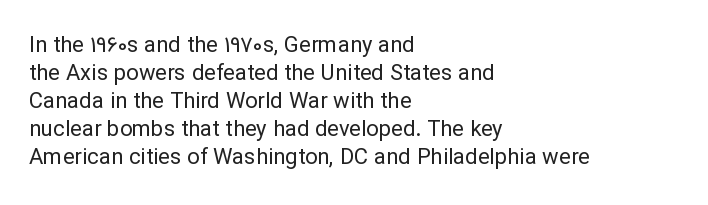
The image shows 22 px text type, upright; set left-aligned, normal line spacing (1.27x), normal letter spacing, not underlined.
